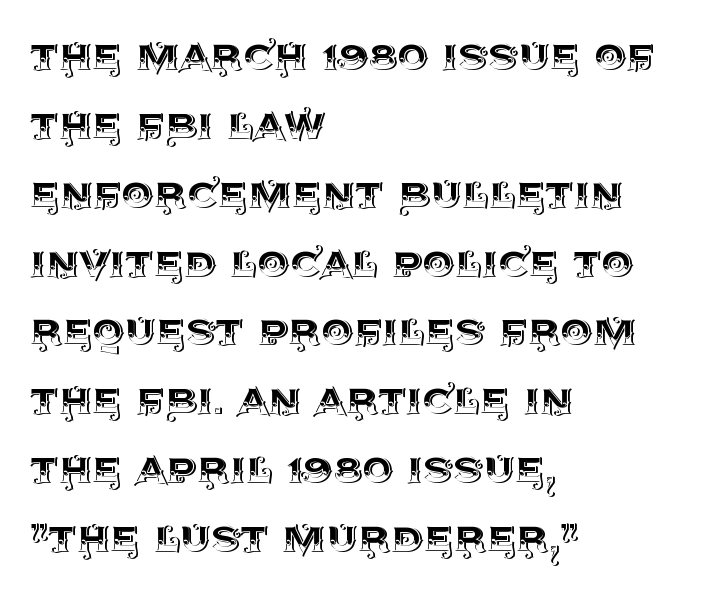
The image shows 51 px text type, upright; set left-aligned, normal line spacing (1.35x), normal letter spacing, not underlined; a large x-height.
